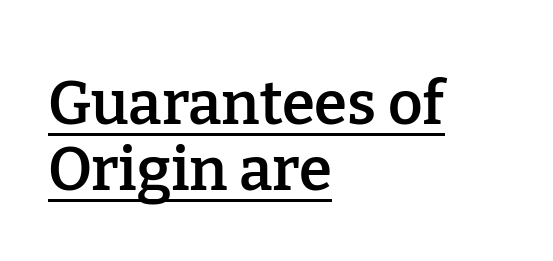
Q: Is the text bold? A: Semi-bold.
Q: Is the text italic (slanted)? A: No, it is upright.
Q: Is the typeface a serif or a sans-serif typeface? A: Serif.
Q: Is the text underlined? A: Yes.
Q: How is the paragraph aligned? A: Left-aligned.
Q: Is the spacing between letters normal or unusually wide? A: Normal.
Q: Is the spacing between lines tight, normal or loose? A: Tight.
Q: Width (condensed, normal, or wide)? A: Normal.
Q: Stroke contrast? A: Low.
Q: x-height? A: Medium.
Q: Monospaced? A: No.
